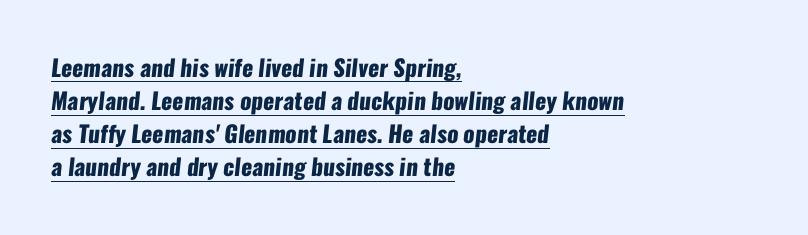
All the whitespace from short lines collects on the right. These words are printed bold, with thick strokes throughout. Compared with undecorated copy, this sample adds a rule below the words. Words appear dense and cohesive because spacing is normal. The line-height multiplier appears to be the usual default.
